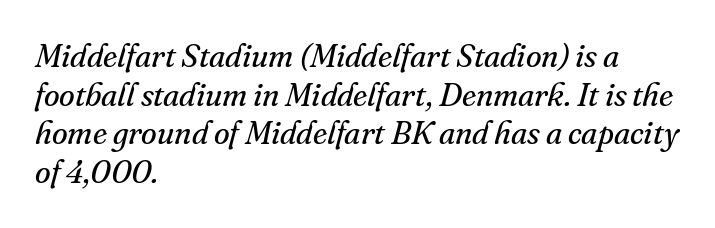
Q: Is the text bold? A: No.
Q: Is the text italic (slanted)? A: Yes, it leans right by about 16 degrees.
Q: Is the typeface a serif or a sans-serif typeface? A: Serif.
Q: Is the text underlined? A: No.
Q: How is the paragraph aligned? A: Left-aligned.
Q: Is the spacing between letters normal or unusually wide? A: Normal.
Q: Width (condensed, normal, or wide)? A: Normal.
Q: Stroke contrast? A: Medium.
Q: x-height? A: Small.
Q: Monospaced? A: No.
